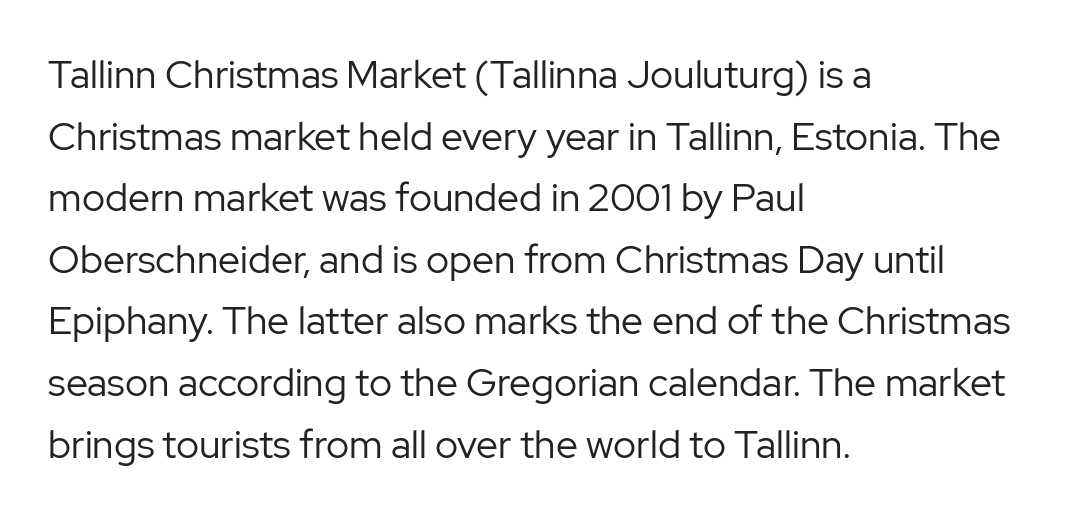
No letter is thick-stroked: the sample isn't bold. A bare baseline throughout the passage. Every stem runs plumb, perpendicular to the baseline. This is sans-serif lettering, the kind often seen on screens and signage. Evenly set lines give the paragraph a standard silhouette. Caption: standard tracking, unaltered.
